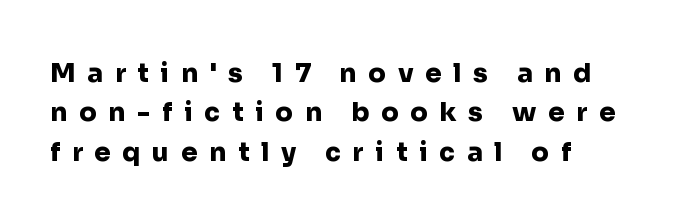
{"italic": "no", "bold": "yes", "underline": "no", "align": "left", "line_spacing": "normal", "line_spacing_ratio": 1.51, "letter_spacing": "wide", "letter_spacing_em": 0.45, "glyph_px": 26}
